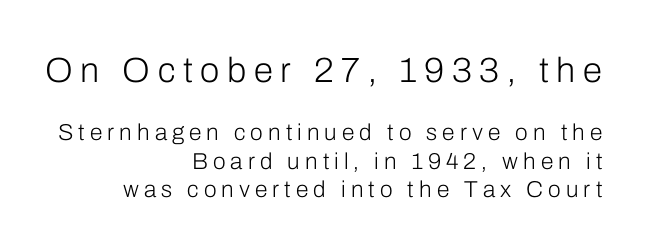
Q: Is the text bold? A: No.
Q: Is the text italic (slanted)? A: No, it is upright.
Q: Is the typeface a serif or a sans-serif typeface? A: Sans-serif.
Q: Is the text underlined? A: No.
Q: How is the paragraph aligned? A: Right-aligned.
Q: Is the spacing between letters normal or unusually wide? A: Unusually wide.
Q: Which block of text is set in a larger size, the first (top) or the second (bottom)? A: The first (top) one.
Q: Width (condensed, normal, or wide)? A: Normal.
Q: Stroke contrast? A: Low.
Q: x-height? A: Medium.
Q: Monospaced? A: No.
